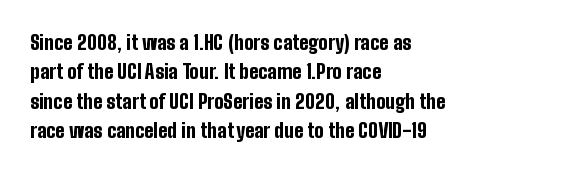
{"italic": "no", "bold": "yes", "underline": "no", "align": "left", "line_spacing": "normal", "line_spacing_ratio": 1.47, "letter_spacing": "normal", "letter_spacing_em": 0.0, "glyph_px": 20}
